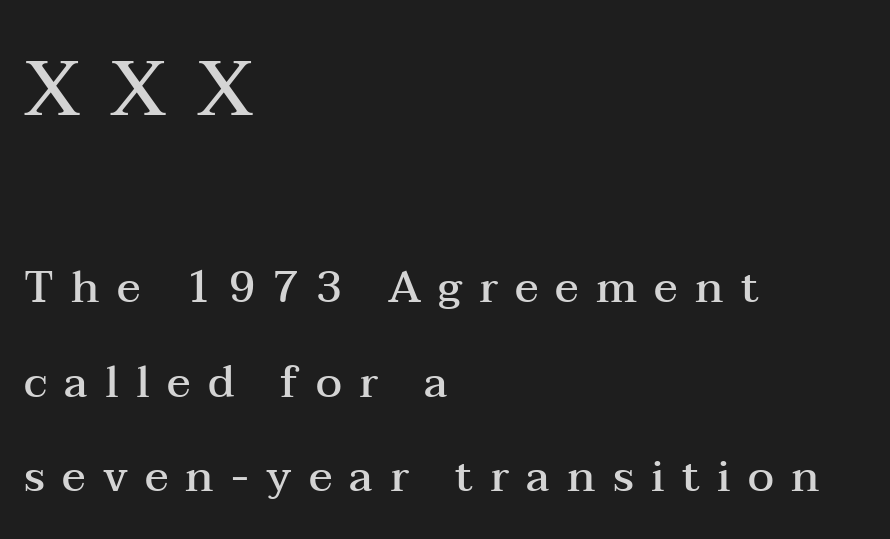
The image shows 77 px semibold, wide serif type, upright; set left-aligned, loose line spacing (2.14x), unusually wide letter spacing (+0.39 em), not underlined; the first (top) block is 1.75x larger; medium stroke contrast and a medium x-height.
